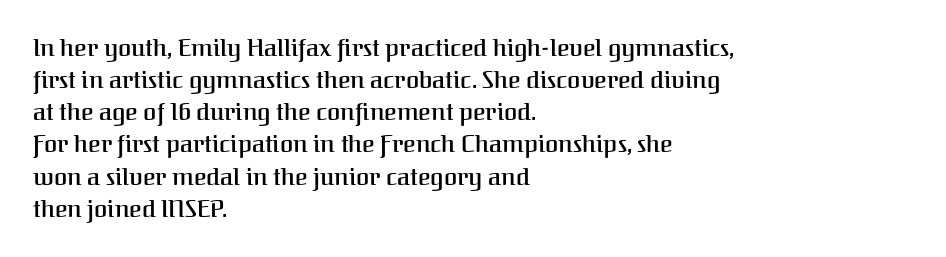
{"italic": "no", "bold": "semi", "underline": "no", "align": "left", "line_spacing": "normal", "line_spacing_ratio": 1.34, "letter_spacing": "normal", "letter_spacing_em": 0.0, "glyph_px": 24}
